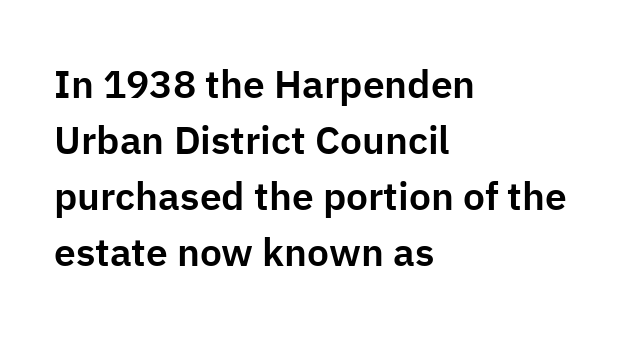
The image shows 39 px sans-serif type, upright; set left-aligned, normal line spacing (1.44x), normal letter spacing, not underlined; low stroke contrast and a medium x-height.
